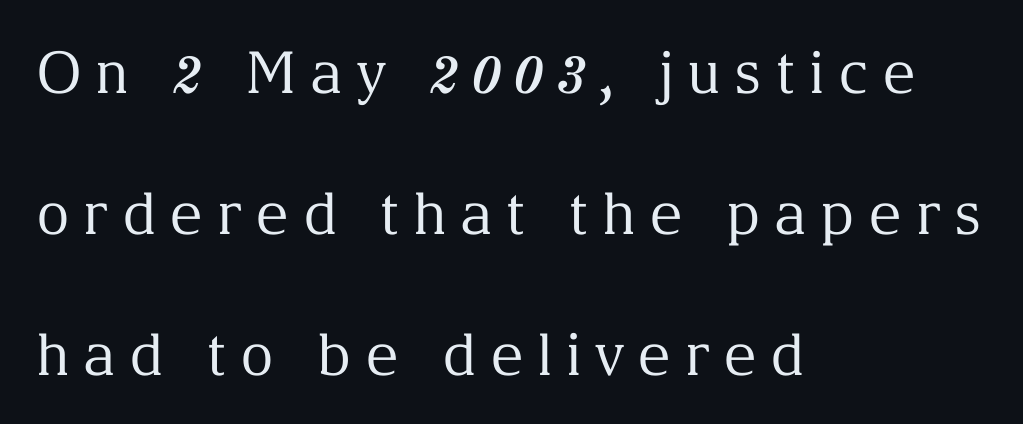
{"serif": "yes", "italic": "no", "bold": "no", "weight": "regular", "width": "normal", "stroke_contrast": "medium", "x_height": "medium", "monospaced": "no", "underline": "no", "align": "left", "line_spacing": "loose", "line_spacing_ratio": 2.43, "letter_spacing": "wide", "letter_spacing_em": 0.23, "glyph_px": 58}
